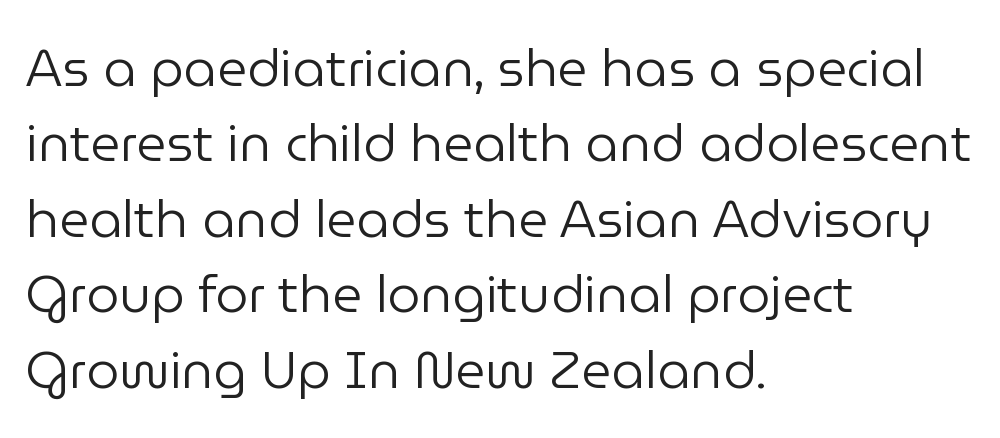
The image shows 52 px regular-weight sans-serif type, upright; set left-aligned, normal line spacing (1.45x), normal letter spacing, not underlined; low stroke contrast and a medium x-height.
